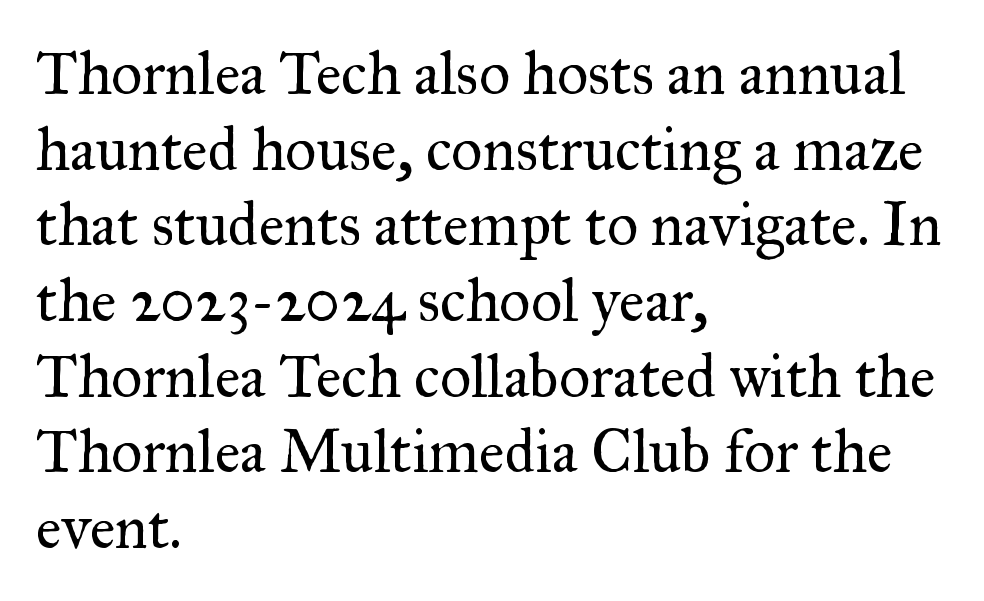
Q: Is the text bold? A: No.
Q: Is the text italic (slanted)? A: No, it is upright.
Q: Is the typeface a serif or a sans-serif typeface? A: Serif.
Q: Is the text underlined? A: No.
Q: How is the paragraph aligned? A: Left-aligned.
Q: Is the spacing between letters normal or unusually wide? A: Normal.
Q: Width (condensed, normal, or wide)? A: Normal.
Q: Stroke contrast? A: Medium.
Q: x-height? A: Small.
Q: Monospaced? A: No.
